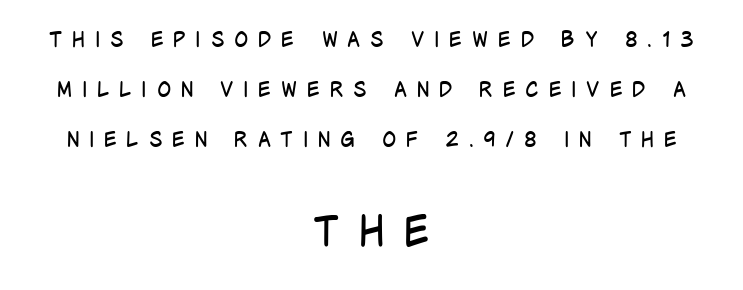
The image shows 42 px regular-weight, condensed sans-serif type, upright; set centered, loose line spacing (2.39x), unusually wide letter spacing (+0.46 em), not underlined; the second (bottom) block is 2.0x larger; low stroke contrast and a large x-height.
